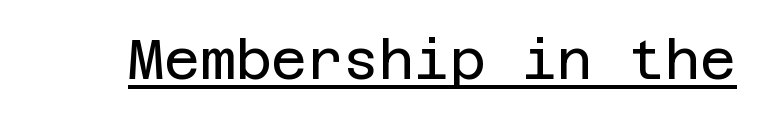
Q: Is the text bold? A: No.
Q: Is the text italic (slanted)? A: No, it is upright.
Q: Is the typeface a serif or a sans-serif typeface? A: Sans-serif.
Q: Is the text underlined? A: Yes.
Q: Is the spacing between letters normal or unusually wide? A: Normal.
Q: Width (condensed, normal, or wide)? A: Normal.
Q: Stroke contrast? A: Low.
Q: x-height? A: Large.
